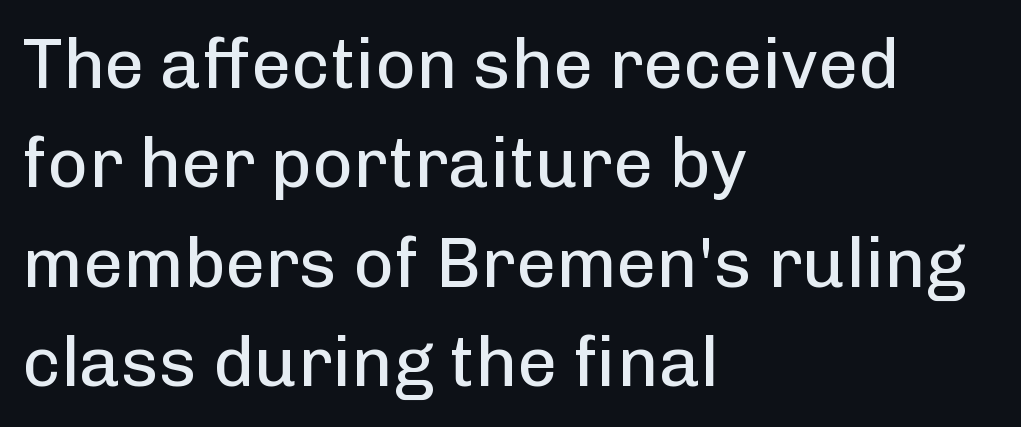
Weight: not bold — regular or lighter. Compared with typical paragraphs, the rows here are spaced about the same. To sum up the face: it is a sans, with no serifs. Leftover space on each line is placed entirely after the last word. Characters follow at the spacing the type designer built in.
